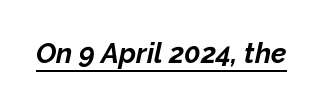
The image shows 28 px bold type, italic (leaning right); set normal letter spacing, underlined; low stroke contrast and a medium x-height.
